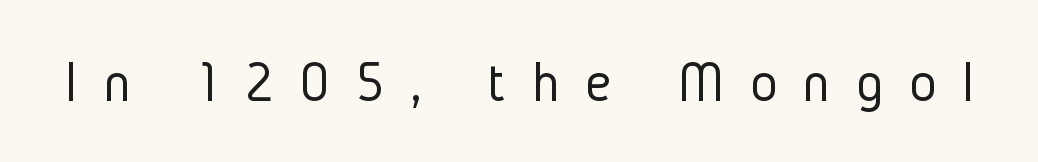
The image shows 57 px light, condensed sans-serif type, upright; set unusually wide letter spacing (+0.46 em), not underlined; low stroke contrast and a medium x-height.
